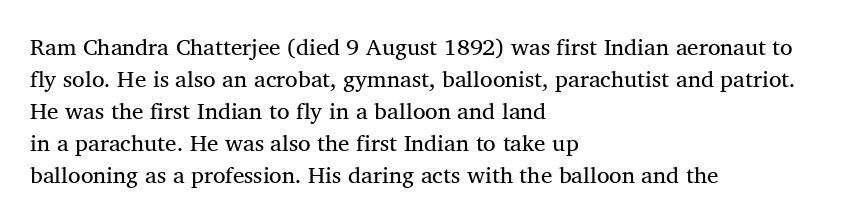
{"italic": "no", "bold": "no", "underline": "no", "align": "left", "line_spacing": "normal", "line_spacing_ratio": 1.39, "letter_spacing": "normal", "letter_spacing_em": 0.0, "glyph_px": 23}
